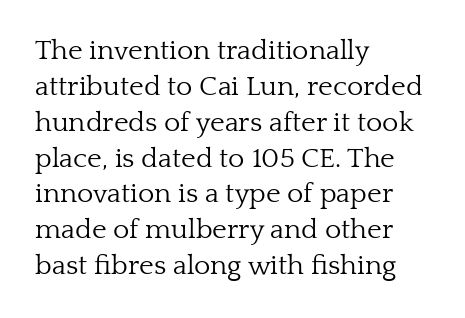
The weight tops out at a normal text grade. The line texture is even and compact thanks to regular tracking. The space beneath each line is pristine and unruled. Character widths vary here, with narrow letters taking less room than wide ones. Tall strokes in this sample are plumb rather than angled.
